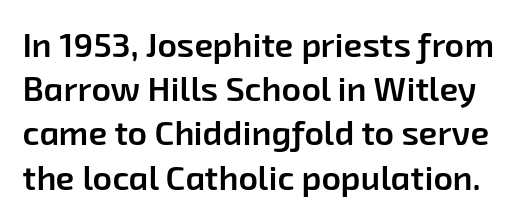
The image shows 34 px semibold sans-serif type; set normal line spacing (1.3x), normal letter spacing, not underlined; low stroke contrast and a medium x-height.
